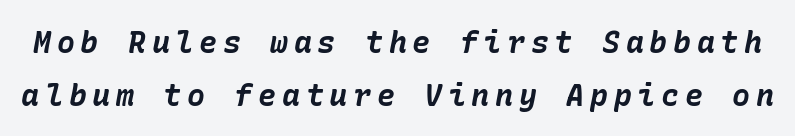
{"italic": "yes", "lean": "right", "slant_degrees": 10, "bold": "yes", "weight": "bold", "width": "normal", "stroke_contrast": "low", "x_height": "medium", "underline": "no", "line_spacing_ratio": 1.76, "glyph_px": 30}
